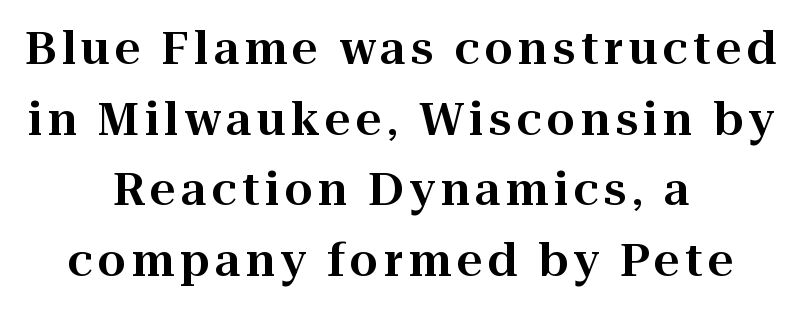
The image shows 45 px serif type, upright; set centered, normal line spacing (1.57x), not underlined; high stroke contrast and a medium x-height.
